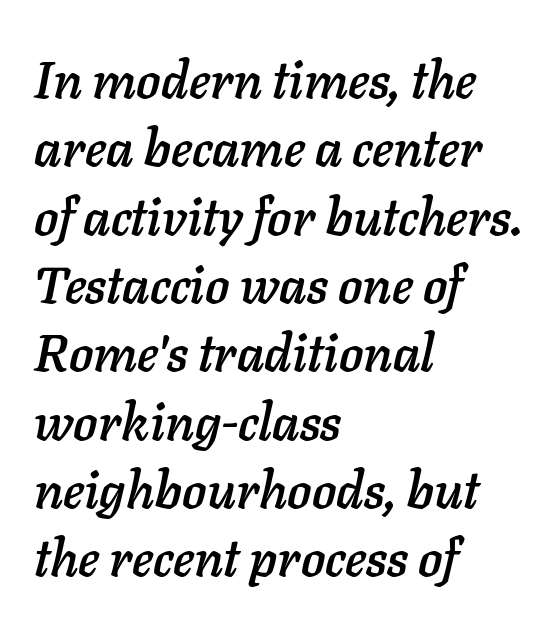
The rendering uses natural spacing where letterforms have individual widths. The designer left line spacing at the default. No extra tracking has been applied to these lines. Line starts are locked; line ends wander.
